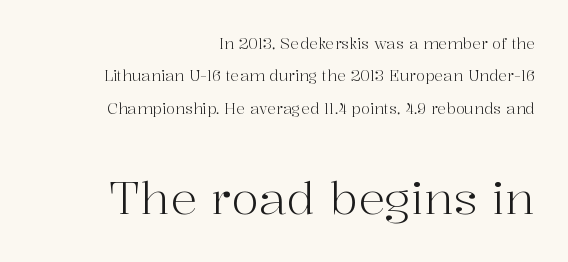
The image shows 45 px light serif type, upright; set right-aligned, loose line spacing (2.16x), normal letter spacing, not underlined; the second (bottom) block is 3.0x larger; high stroke contrast and a medium x-height.
